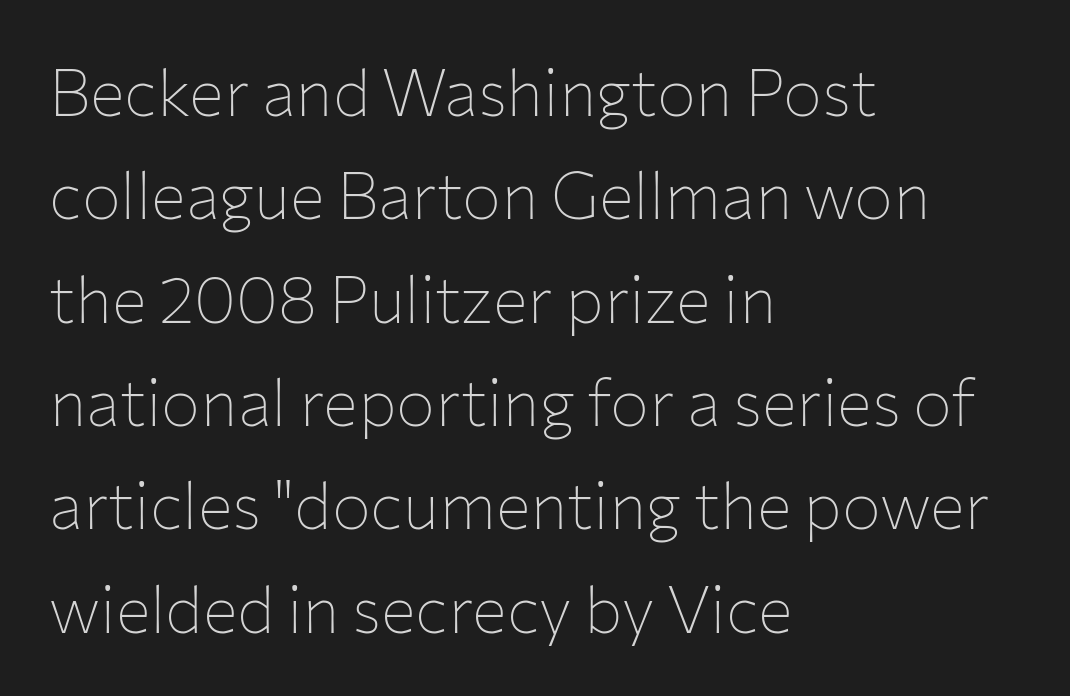
Weight class: somewhere from thin through regular. This rendering uses left alignment, leaving the right contour irregular. These lines are rendered in a variable-pitch font. What kind of face is this? One without serifs — a sans.
